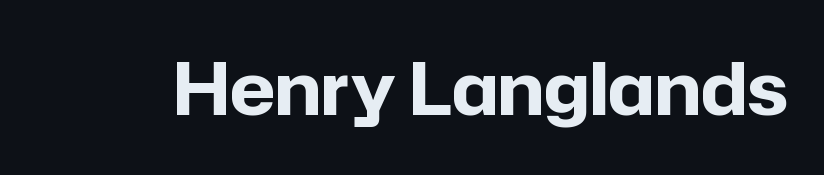
Words appear dense and cohesive because spacing is normal. The passage shown is emphatically bold. Are there feet on the stems? There aren't — it's a sans. You can tell it's not italic because the verticals are truly vertical. A clean baseline with only descenders dipping below it. This sample has the flowing, uneven cadence of proportional lettering.
